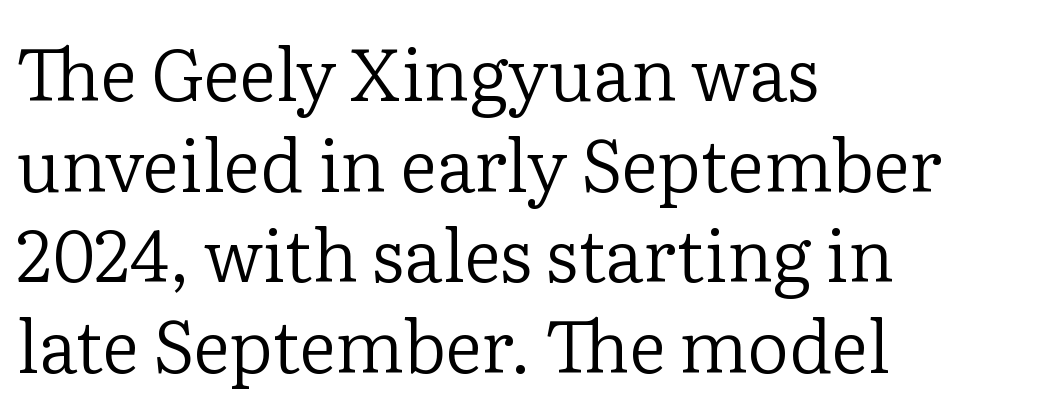
{"serif": "yes", "italic": "no", "bold": "no", "weight": "regular", "width": "normal", "stroke_contrast": "low", "x_height": "medium", "monospaced": "no", "underline": "no", "align": "left", "line_spacing": "normal", "line_spacing_ratio": 1.26, "letter_spacing": "normal", "letter_spacing_em": 0.0, "glyph_px": 72}
